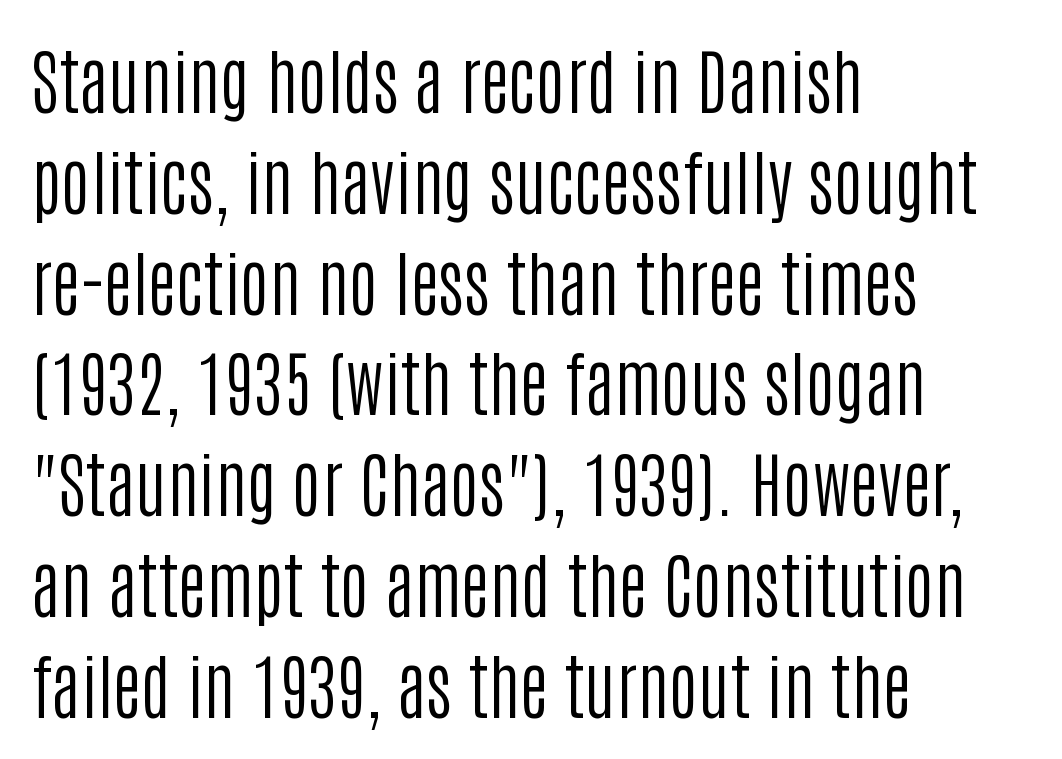
Q: Is the text bold? A: No.
Q: Is the text italic (slanted)? A: No, it is upright.
Q: Is the typeface a serif or a sans-serif typeface? A: Sans-serif.
Q: Is the text underlined? A: No.
Q: How is the paragraph aligned? A: Left-aligned.
Q: Is the spacing between letters normal or unusually wide? A: Normal.
Q: Is the spacing between lines tight, normal or loose? A: Normal.
Q: Width (condensed, normal, or wide)? A: Condensed.
Q: Stroke contrast? A: Low.
Q: x-height? A: Large.
Q: Monospaced? A: No.
